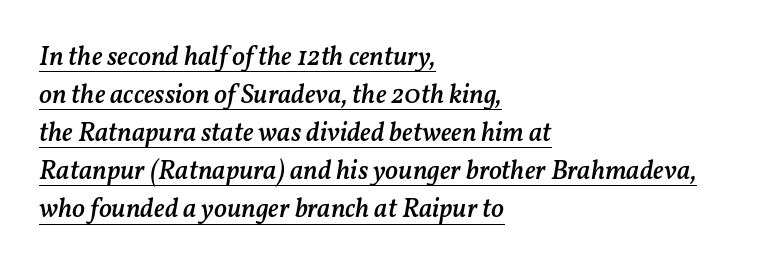
{"italic": "yes", "lean": "right", "slant_degrees": 11, "bold": "semi", "underline": "yes", "align": "left", "line_spacing": "normal", "line_spacing_ratio": 1.41, "letter_spacing": "normal", "letter_spacing_em": 0.0, "glyph_px": 27}
